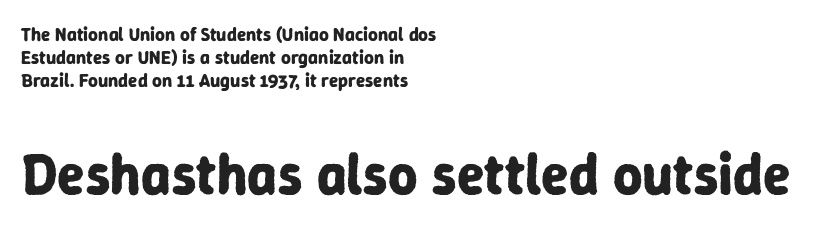
The image shows 57 px bold sans-serif type, upright; set left-aligned, line spacing 1.21x, normal letter spacing, not underlined; the second (bottom) block is 3.0x larger; low stroke contrast and a medium x-height.
